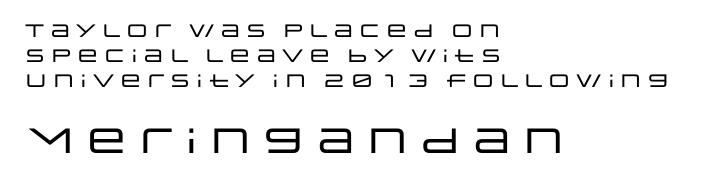
{"serif": "no", "italic": "no", "width": "wide", "stroke_contrast": "low", "x_height": "large", "monospaced": "no", "underline": "no", "align": "left", "line_spacing": "normal", "line_spacing_ratio": 1.38, "letter_spacing": "normal", "letter_spacing_em": 0.0, "larger_block": "second", "size_ratio": 1.94, "glyph_px": 35}
